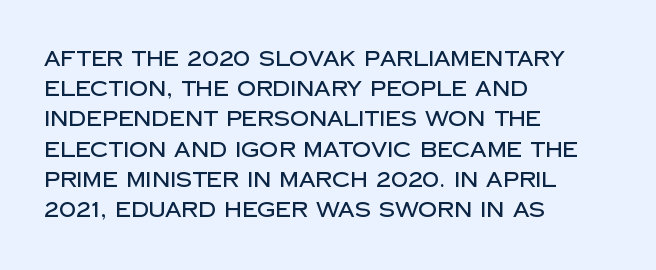
The image shows 21 px text type, upright; set left-aligned, normal line spacing (1.44x), normal letter spacing, not underlined.
